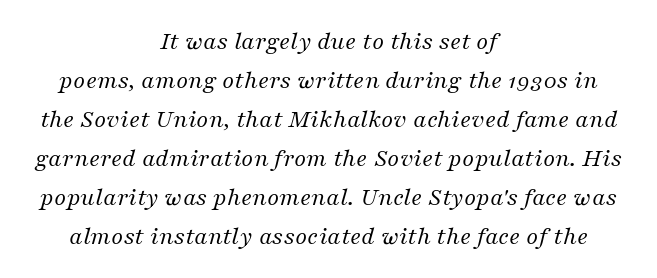
Q: Is the text bold? A: No.
Q: Is the text italic (slanted)? A: Yes, it leans right by about 16 degrees.
Q: Is the text underlined? A: No.
Q: How is the paragraph aligned? A: Centered.
Q: Is the spacing between letters normal or unusually wide? A: Normal.
Q: Is the spacing between lines tight, normal or loose? A: Normal.
